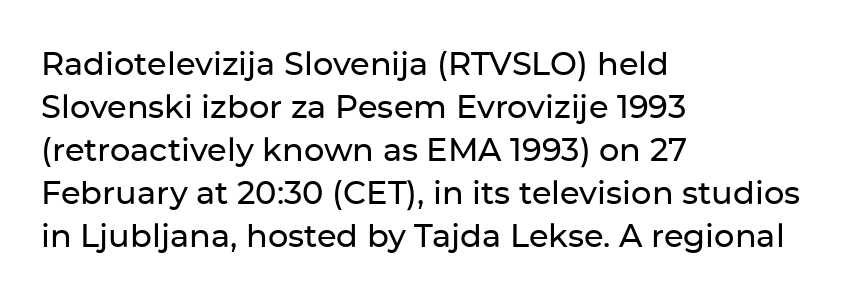
The image shows 32 px sans-serif type, upright; set left-aligned, normal line spacing (1.34x), normal letter spacing, not underlined; low stroke contrast and a medium x-height.
